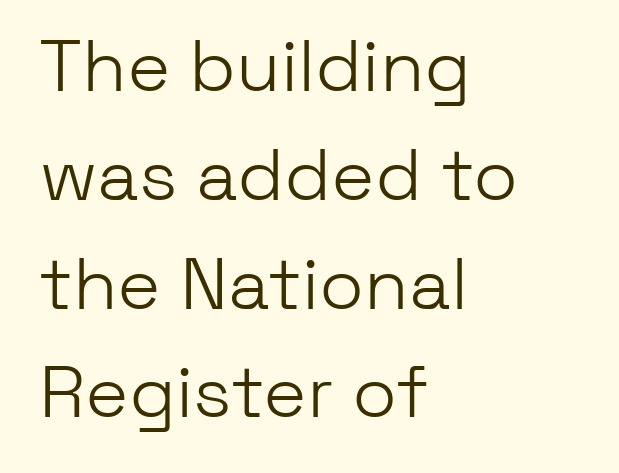
The image shows 73 px light sans-serif type, upright; set left-aligned, normal line spacing (1.49x), normal letter spacing, not underlined; low stroke contrast and a medium x-height.
